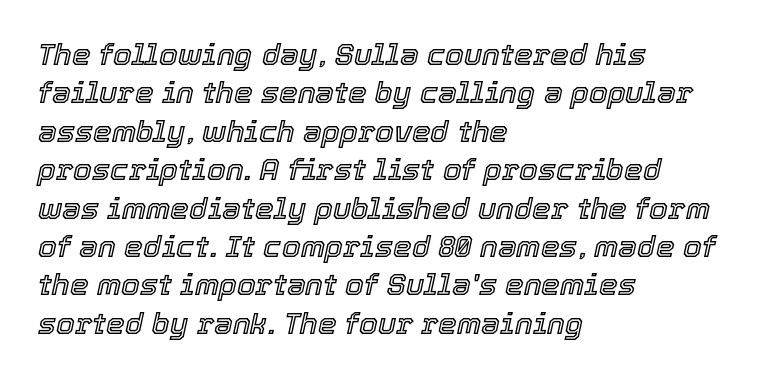
The image shows 30 px text type, italic (leaning right); set left-aligned, normal line spacing (1.28x), normal letter spacing, not underlined; a medium x-height.
